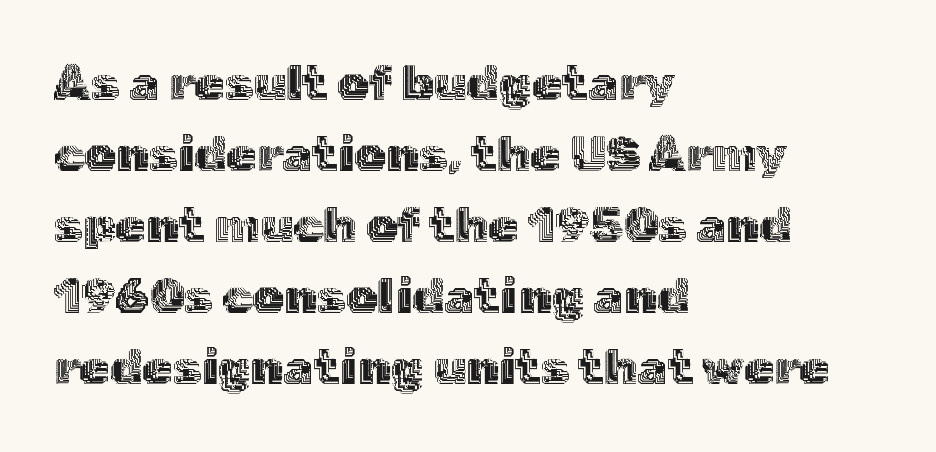
{"italic": "no", "width": "normal", "x_height": "medium", "monospaced": "no", "underline": "no", "align": "left", "line_spacing": "normal", "line_spacing_ratio": 1.45, "letter_spacing": "normal", "letter_spacing_em": 0.0, "glyph_px": 49}
